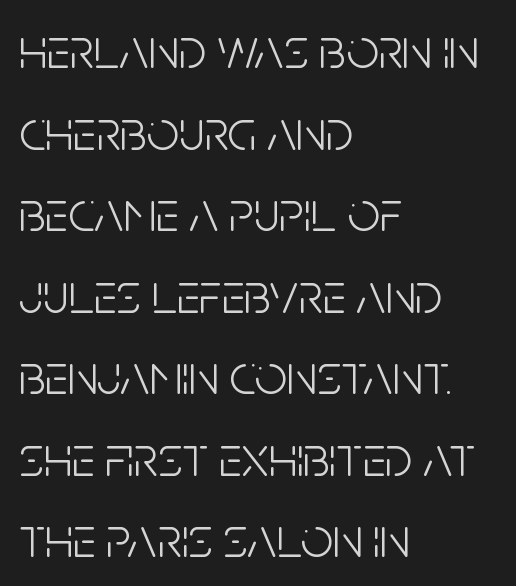
No feet cap the strokes, marking this as sans-serif type. Clear beneath every line of the passage. Heft: none added — not bold. Proportional: the letters do not fall into vertical columns. What stands out about the letter spacing? Nothing — it is the standard amount. These lines sit exactly where default settings would place them.
